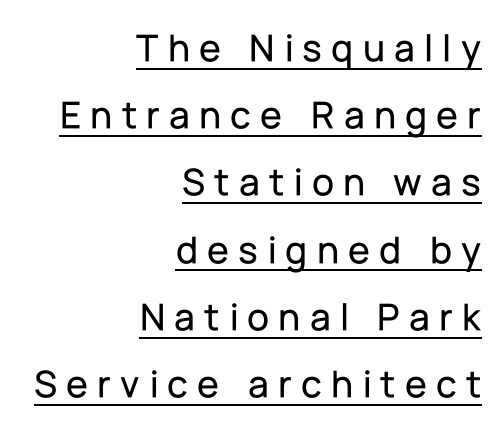
The image shows 40 px sans-serif type, upright; set right-aligned, normal line spacing (1.68x), unusually wide letter spacing (+0.23 em), underlined; low stroke contrast and a medium x-height.
